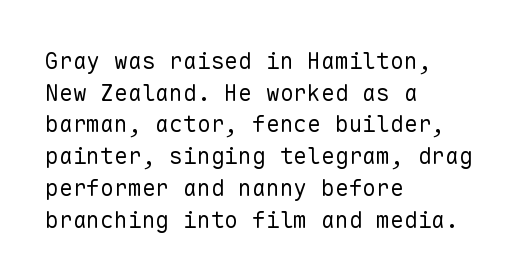
{"italic": "no", "bold": "no", "underline": "no", "align": "left", "line_spacing": "normal", "line_spacing_ratio": 1.38, "letter_spacing": "normal", "letter_spacing_em": 0.0, "glyph_px": 23}
